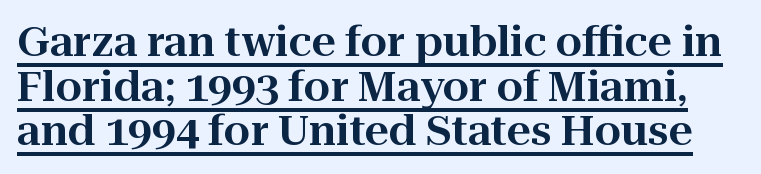
The block of text is dense from top to bottom, with scant space between rows. Ascenders rise straight up at ninety degrees. These characters rest on top of a visible drawn line. A typesetter would call this proportional, since set widths differ per character. Letterform terminals end in serifs throughout the passage.
